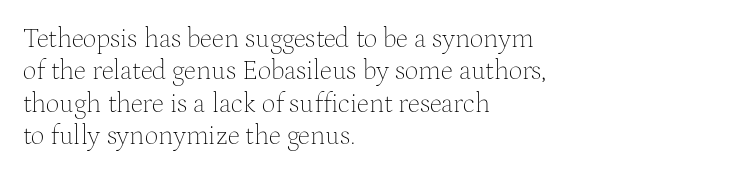
The font is comparable to plain body text, perhaps lighter. Line starts are locked; line ends wander. Nothing unusual about the tracking: characters are spaced as the font intends. The type sits square on the baseline with zero lean. Rule under the text: the space is simply empty.
